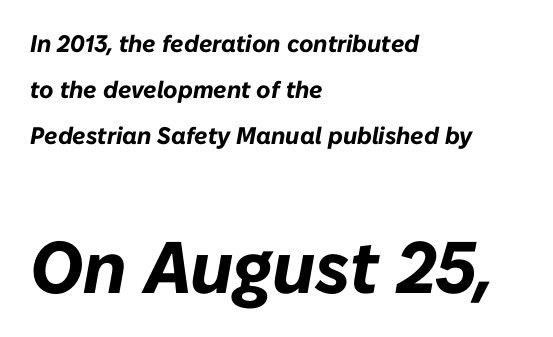
Slant detected: the letters are inclined. Here the designer chose a conventional face with non-uniform glyph widths. This layout puts the modest block above and the oversized block below. Is there much room between lines? Yes — plenty of vertical air separates them.
